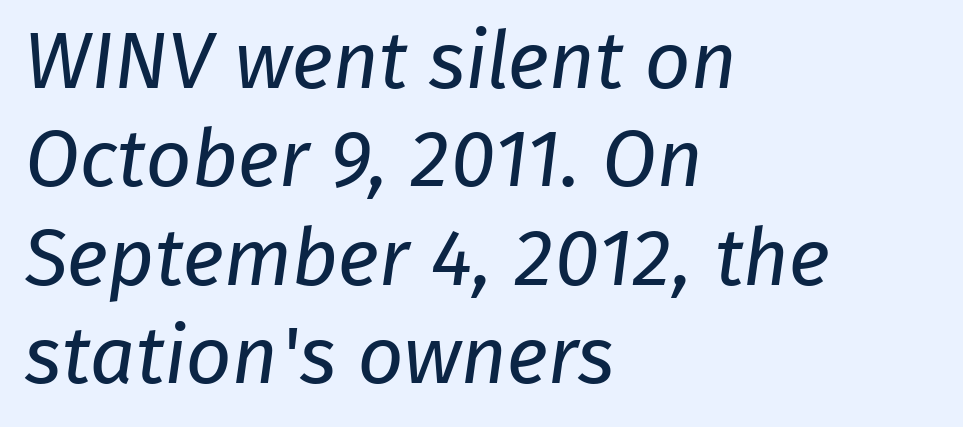
The image shows 80 px regular-weight sans-serif type; set left-aligned, line spacing 1.23x, normal letter spacing, not underlined; low stroke contrast and a medium x-height.
